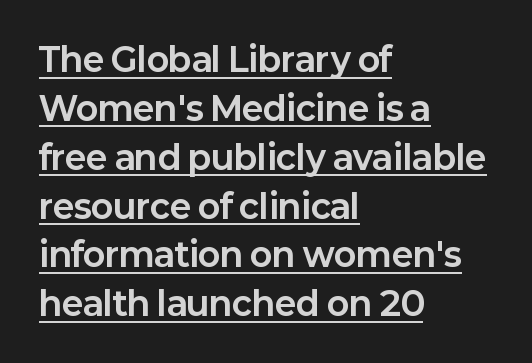
The image shows 33 px bold sans-serif type, upright; set left-aligned, normal line spacing (1.48x), normal letter spacing, underlined; low stroke contrast and a medium x-height.
